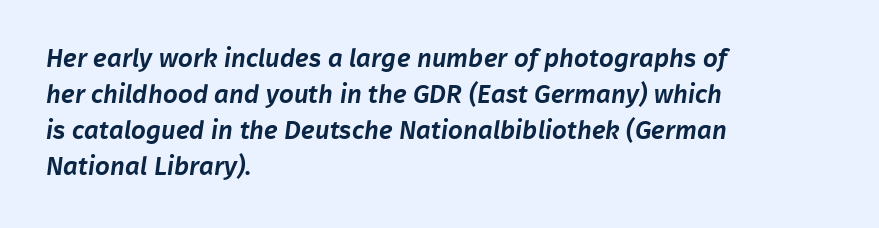
Visually the block forms a straight wall on the left and a jagged coastline on the right. These lines sit exactly where default settings would place them. This rendering leaves character spacing at its baseline value. Decoration check: the copy has no underline.
